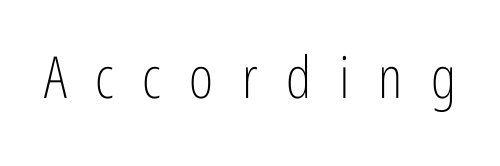
{"serif": "no", "italic": "no", "bold": "no", "weight": "light", "width": "condensed", "stroke_contrast": "low", "x_height": "medium", "monospaced": "no", "underline": "no", "letter_spacing": "wide", "letter_spacing_em": 0.49, "glyph_px": 58}
